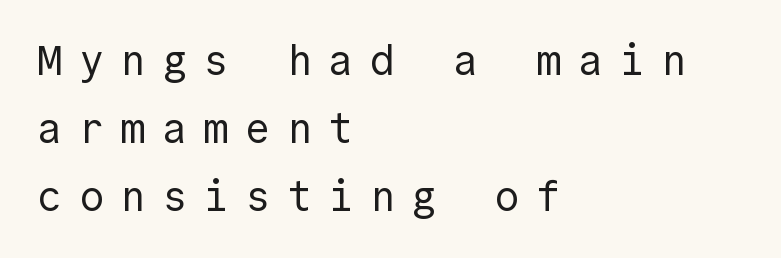
{"serif": "no", "italic": "no", "bold": "no", "weight": "regular", "width": "normal", "x_height": "medium", "underline": "no", "align": "left", "line_spacing": "normal", "line_spacing_ratio": 1.62, "letter_spacing": "wide", "letter_spacing_em": 0.39, "glyph_px": 42}
